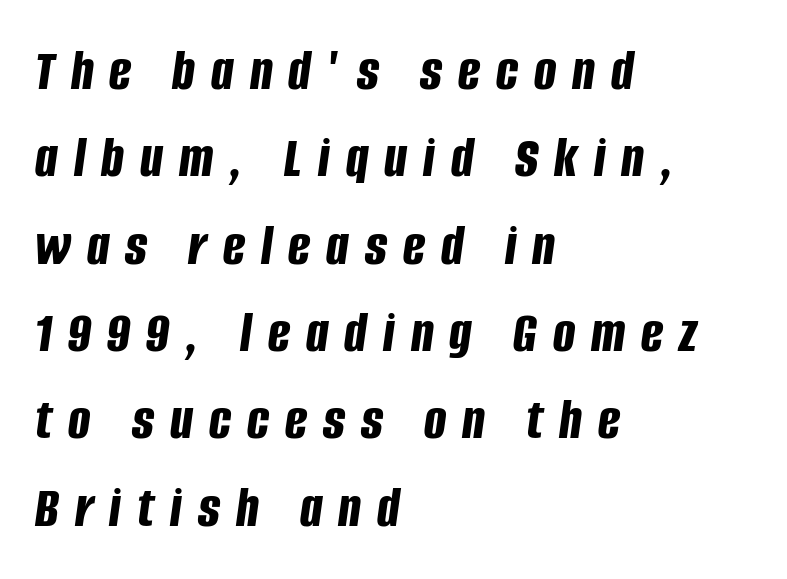
Is there much room between lines? A standard amount, neither cramped nor airy. The glyphs are unaccompanied by any horizontal stroke below them. As a designer I'd log this as weight 700, bold. The face used here is rendered with a markedly widened letterfit.
